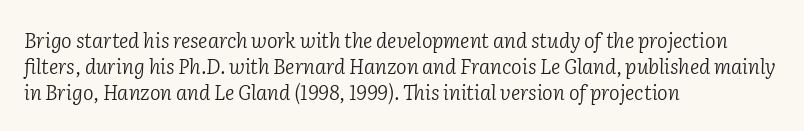
The image shows 20 px text type, italic (leaning right); set left-aligned, normal line spacing (1.3x), normal letter spacing, not underlined.
